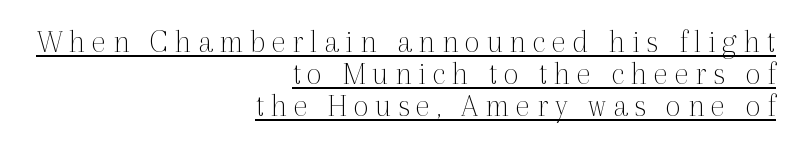
{"serif": "yes", "italic": "no", "bold": "no", "weight": "thin", "width": "normal", "x_height": "medium", "monospaced": "no", "underline": "yes", "align": "right", "line_spacing": "tight", "line_spacing_ratio": 0.97, "letter_spacing": "wide", "letter_spacing_em": 0.2, "glyph_px": 33}
